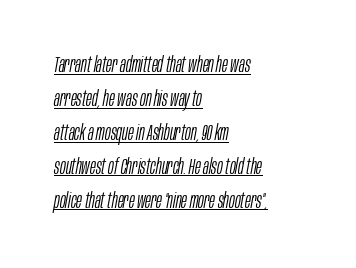
The image shows 22 px text type, italic (leaning right); set left-aligned, normal line spacing (1.54x), normal letter spacing, underlined.
